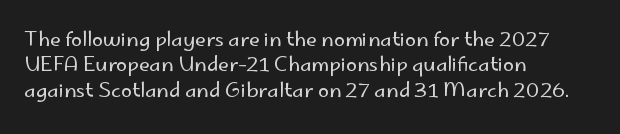
Q: Is the text bold? A: No.
Q: Is the text italic (slanted)? A: No, it is upright.
Q: Is the text underlined? A: No.
Q: How is the paragraph aligned? A: Left-aligned.
Q: Is the spacing between letters normal or unusually wide? A: Normal.
Q: Is the spacing between lines tight, normal or loose? A: Normal.
